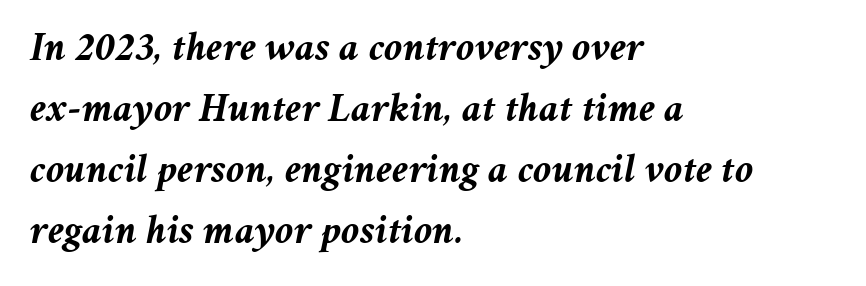
The image shows 41 px semibold type, italic (leaning right); set left-aligned, normal line spacing (1.49x), normal letter spacing, not underlined; medium stroke contrast and a medium x-height.
